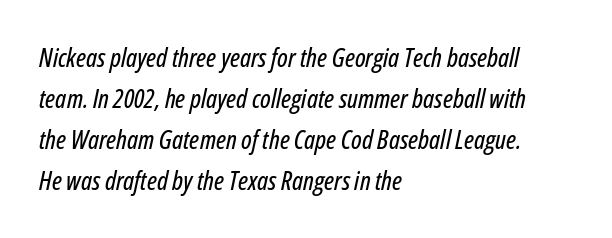
Short and long lines alike share a common starting point at left. These lines keep a tight, regular rhythm from letter to letter. Yep, that's italic — everything's leaning. Whoever set this chose a conventional vertical rhythm.
